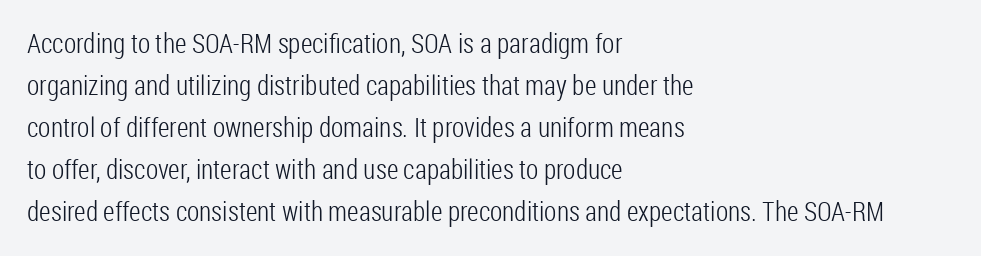
Q: Is the text bold? A: No.
Q: Is the text italic (slanted)? A: No, it is upright.
Q: Is the text underlined? A: No.
Q: How is the paragraph aligned? A: Left-aligned.
Q: Is the spacing between letters normal or unusually wide? A: Normal.
Q: Is the spacing between lines tight, normal or loose? A: Normal.
